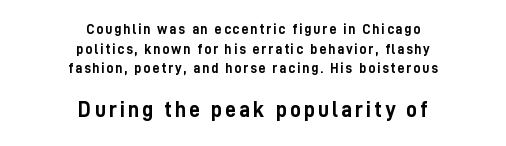
{"italic": "no", "bold": "yes", "underline": "no", "align": "center", "line_spacing": "normal", "line_spacing_ratio": 1.41, "larger_block": "second", "size_ratio": 1.57, "glyph_px": 22}
